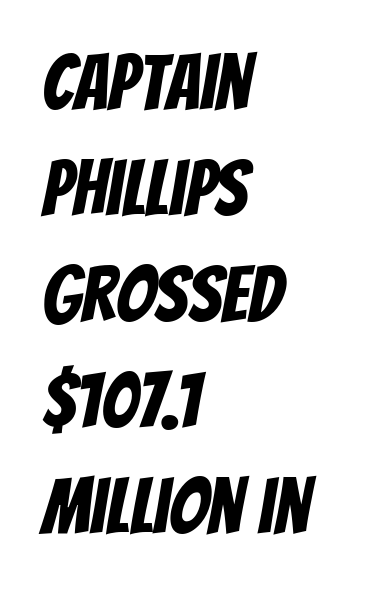
Q: Is the typeface a serif or a sans-serif typeface? A: Sans-serif.
Q: Is the text underlined? A: No.
Q: How is the paragraph aligned? A: Left-aligned.
Q: Is the spacing between letters normal or unusually wide? A: Normal.
Q: Is the spacing between lines tight, normal or loose? A: Normal.
Q: Width (condensed, normal, or wide)? A: Condensed.
Q: Stroke contrast? A: Low.
Q: x-height? A: Large.
Q: Monospaced? A: No.
